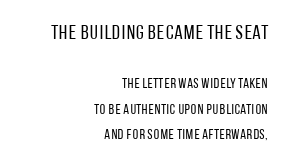
Teacher's note: observe the even right margin — that is flush-right alignment. Notice how the stems are strictly vertical — no italics here. Weight: not bold — regular or lighter. A student would notice the top passage is typeset larger than what follows.
